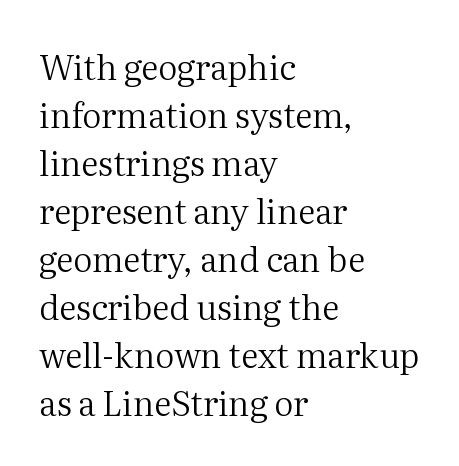
The image shows 34 px regular-weight serif type, upright; set left-aligned, normal line spacing (1.41x), normal letter spacing, not underlined; medium stroke contrast and a medium x-height.
